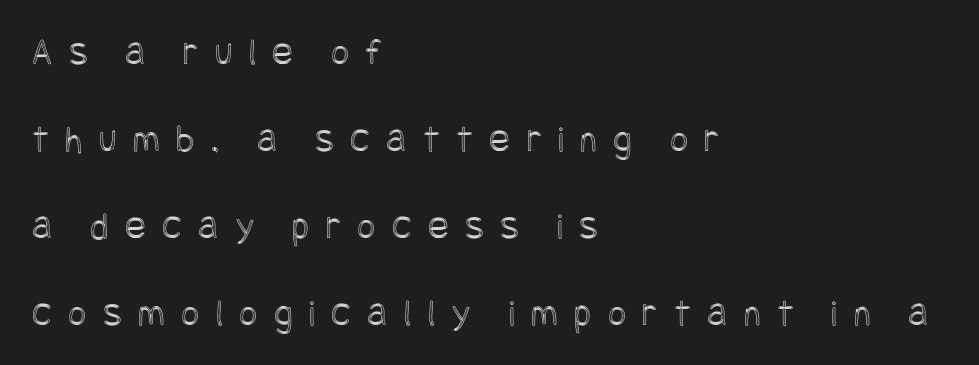
The image shows 39 px condensed type, upright; set left-aligned, loose line spacing (2.23x), unusually wide letter spacing (+0.42 em), not underlined; a large x-height.
